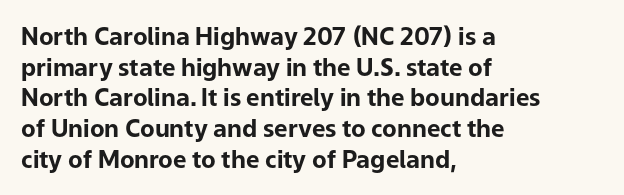
Summary of weight: heavy, a full bold. Tracking value appears to be zero — textbook default spacing. No italicization has been applied; the sample stays upright. The words here are not underlined. A normal amount of white space separates one row of letters from the next.
